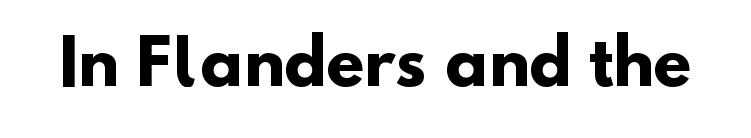
The image shows 62 px heavy sans-serif type; set normal letter spacing, not underlined; low stroke contrast and a small x-height.
